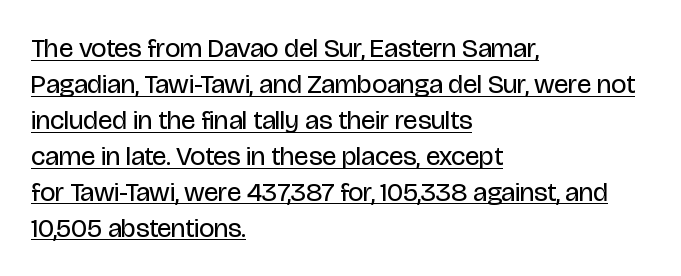
The image shows 27 px text type, upright; set left-aligned, normal line spacing (1.33x), normal letter spacing, underlined.
